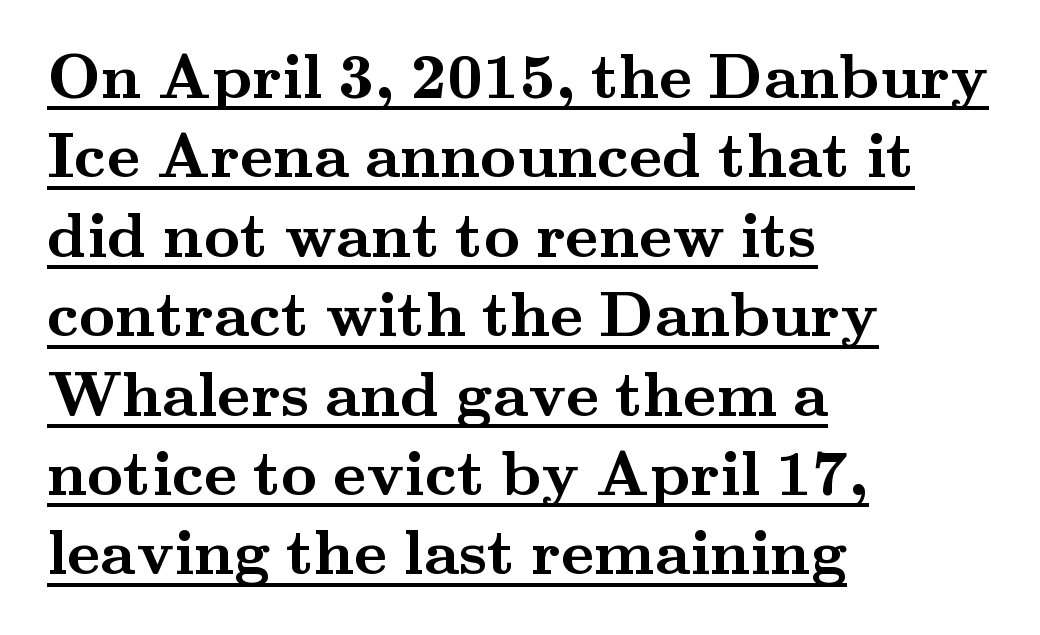
{"serif": "yes", "italic": "no", "bold": "yes", "weight": "semibold", "width": "wide", "stroke_contrast": "medium", "x_height": "small", "monospaced": "no", "underline": "yes", "align": "left", "line_spacing": "normal", "line_spacing_ratio": 1.26, "letter_spacing": "normal", "letter_spacing_em": 0.0, "glyph_px": 63}
